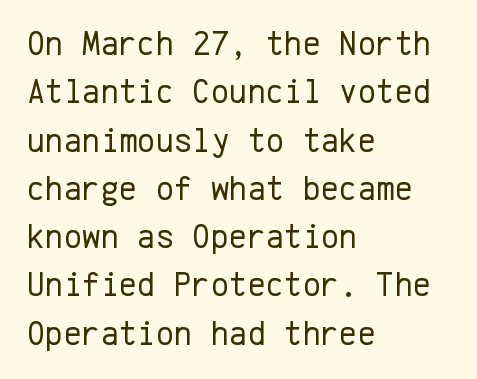
Here the designer chose a console-style face with uniform glyph widths. If you drew a ruler down the left edge, every line would touch it. Check where the strokes stop: nothing finishes them off — pure sans. Each new line begins a customary step beneath the previous one. Anything drawn beneath the words? Only blank space.
